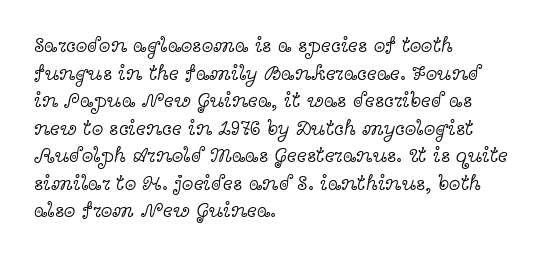
Q: Is the text bold? A: No.
Q: Is the text italic (slanted)? A: Yes.
Q: Is the text underlined? A: No.
Q: How is the paragraph aligned? A: Left-aligned.
Q: Is the spacing between letters normal or unusually wide? A: Normal.
Q: Is the spacing between lines tight, normal or loose? A: Normal.
